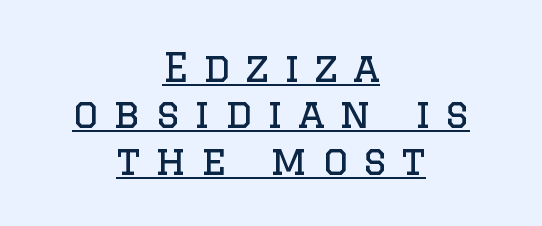
Q: Is the text bold? A: No.
Q: Is the text italic (slanted)? A: No, it is upright.
Q: Is the typeface a serif or a sans-serif typeface? A: Serif.
Q: Is the text underlined? A: Yes.
Q: How is the paragraph aligned? A: Centered.
Q: Is the spacing between letters normal or unusually wide? A: Unusually wide.
Q: Width (condensed, normal, or wide)? A: Normal.
Q: Stroke contrast? A: Low.
Q: x-height? A: Large.
Q: Monospaced? A: No.
